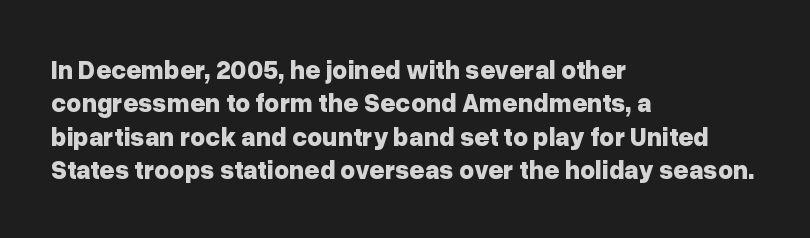
Q: Is the text bold? A: Yes.
Q: Is the text italic (slanted)? A: No, it is upright.
Q: Is the text underlined? A: No.
Q: How is the paragraph aligned? A: Left-aligned.
Q: Is the spacing between letters normal or unusually wide? A: Normal.
Q: Is the spacing between lines tight, normal or loose? A: Normal.
